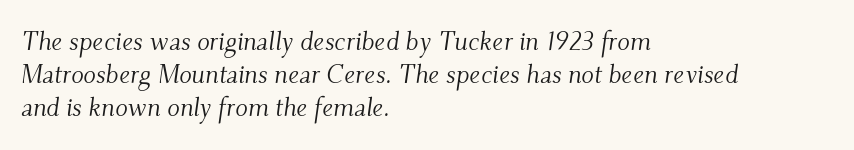
Left-aligned paragraph, ragged on the right. The type is set solid horizontally, with unmodified tracking. This reads as an unemphasized weight, regular at the heaviest. Evenly set lines give the paragraph a standard silhouette.
